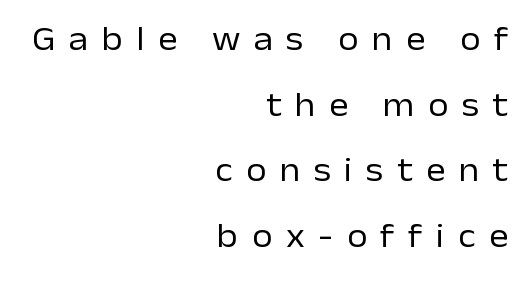
The image shows 33 px regular-weight sans-serif type, upright; set right-aligned, loose line spacing (1.99x), unusually wide letter spacing (+0.41 em), not underlined; low stroke contrast and a medium x-height.
